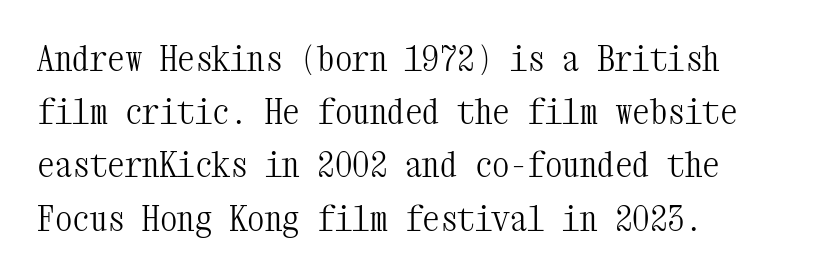
Q: Is the text bold? A: No.
Q: Is the text italic (slanted)? A: No, it is upright.
Q: Is the typeface a serif or a sans-serif typeface? A: Serif.
Q: Is the text underlined? A: No.
Q: How is the paragraph aligned? A: Left-aligned.
Q: Is the spacing between letters normal or unusually wide? A: Normal.
Q: Is the spacing between lines tight, normal or loose? A: Normal.
Q: Width (condensed, normal, or wide)? A: Condensed.
Q: Stroke contrast? A: Medium.
Q: x-height? A: Medium.
Q: Monospaced? A: Yes.
